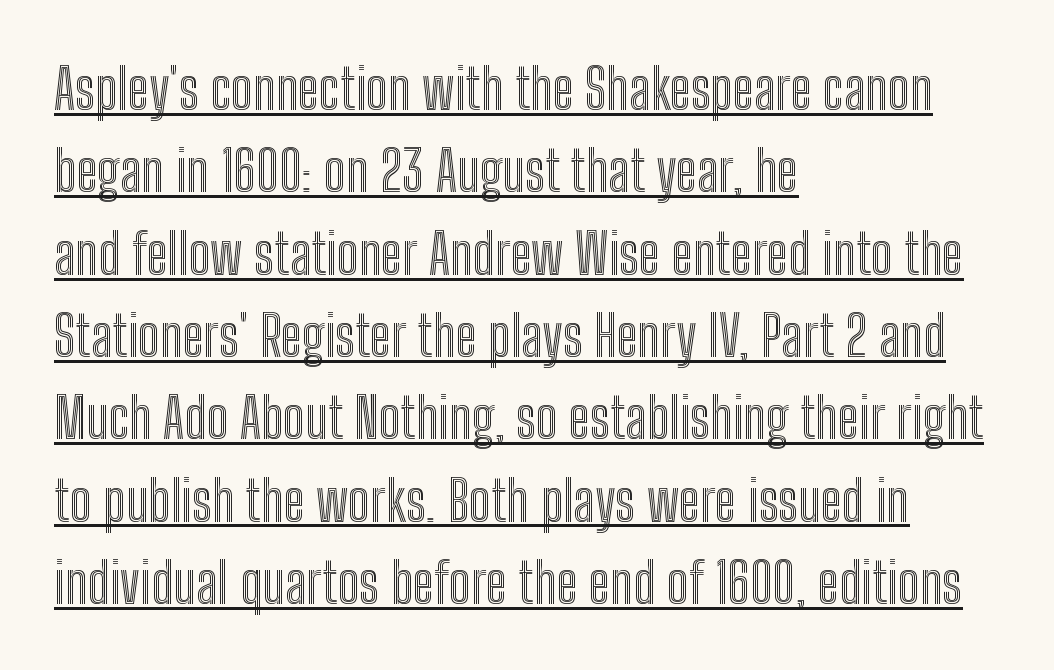
Q: Is the text italic (slanted)? A: No, it is upright.
Q: Is the text underlined? A: Yes.
Q: How is the paragraph aligned? A: Left-aligned.
Q: Is the spacing between letters normal or unusually wide? A: Normal.
Q: Is the spacing between lines tight, normal or loose? A: Normal.
Q: Width (condensed, normal, or wide)? A: Condensed.
Q: x-height? A: Medium.
Q: Monospaced? A: No.
